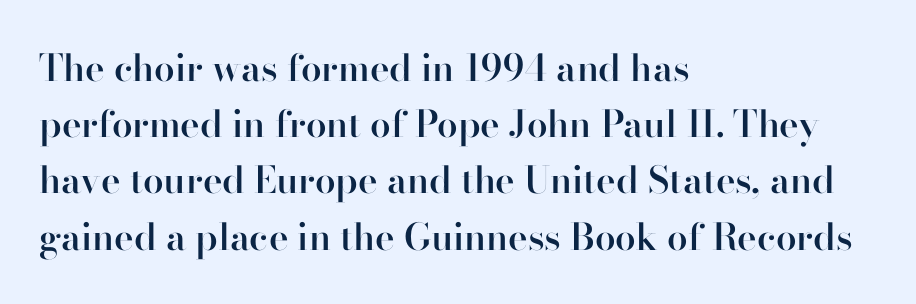
The image shows 37 px semibold serif type, upright; set left-aligned, normal line spacing (1.52x), normal letter spacing, not underlined; high stroke contrast and a small x-height.
